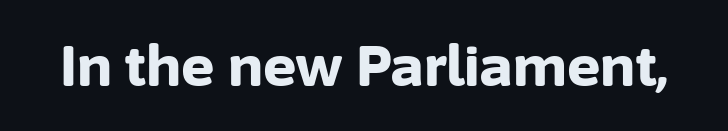
{"serif": "no", "italic": "no", "bold": "yes", "weight": "bold", "width": "normal", "stroke_contrast": "low", "x_height": "medium", "monospaced": "no", "underline": "no", "letter_spacing": "normal", "letter_spacing_em": 0.0, "glyph_px": 56}
